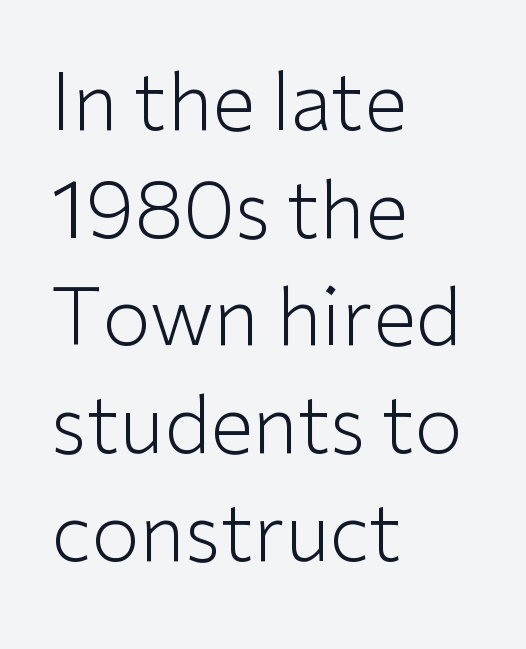
{"serif": "no", "italic": "no", "bold": "no", "weight": "light", "width": "normal", "stroke_contrast": "low", "x_height": "medium", "monospaced": "no", "underline": "no", "align": "left", "line_spacing": "normal", "line_spacing_ratio": 1.38, "letter_spacing": "normal", "letter_spacing_em": 0.0, "glyph_px": 78}
